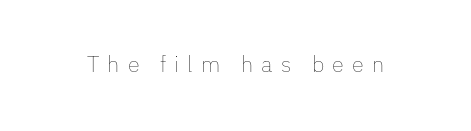
{"italic": "no", "bold": "no", "underline": "no", "letter_spacing": "wide", "letter_spacing_em": 0.36, "glyph_px": 22}
